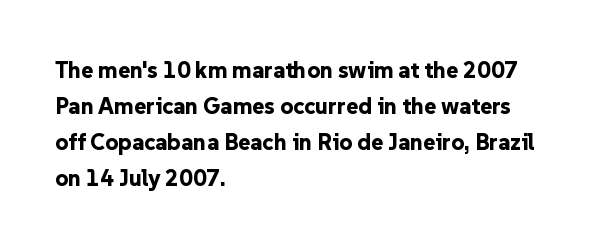
{"italic": "no", "bold": "yes", "underline": "no", "align": "left", "line_spacing": "normal", "line_spacing_ratio": 1.57, "letter_spacing": "normal", "letter_spacing_em": 0.0, "glyph_px": 23}
